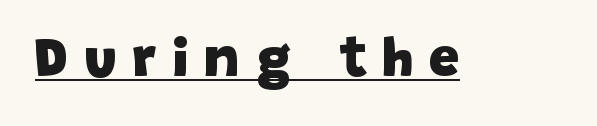
{"serif": "no", "bold": "yes", "weight": "heavy", "width": "normal", "stroke_contrast": "low", "x_height": "large", "monospaced": "no", "underline": "yes", "letter_spacing": "wide", "letter_spacing_em": 0.29, "glyph_px": 55}
